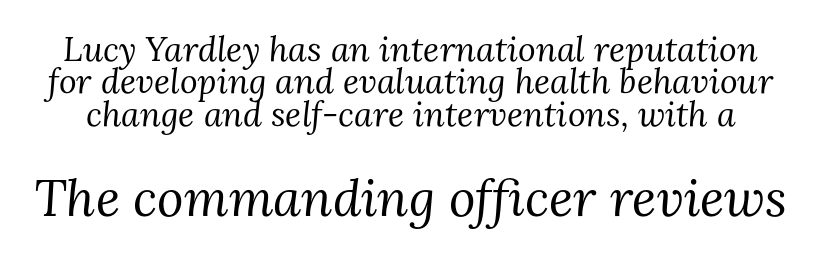
The image shows 51 px regular-weight serif type, italic (leaning right); set tight line spacing (0.95x), normal letter spacing, not underlined; the second (bottom) block is 1.5x larger; medium stroke contrast and a medium x-height.
